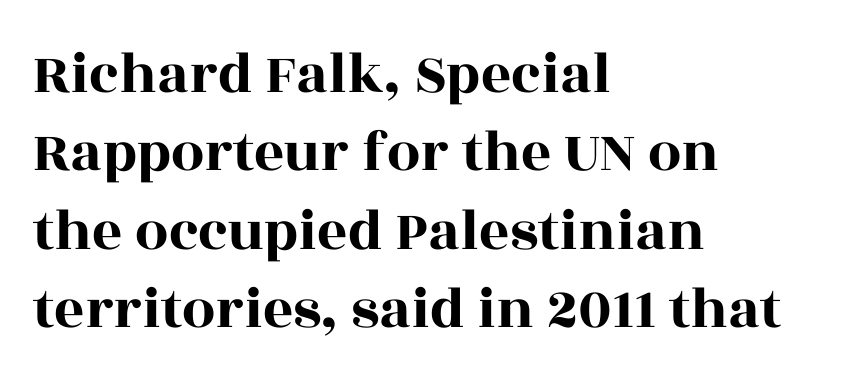
The image shows 59 px wide serif type, upright; set left-aligned, normal line spacing (1.33x), normal letter spacing, not underlined; a large x-height.
